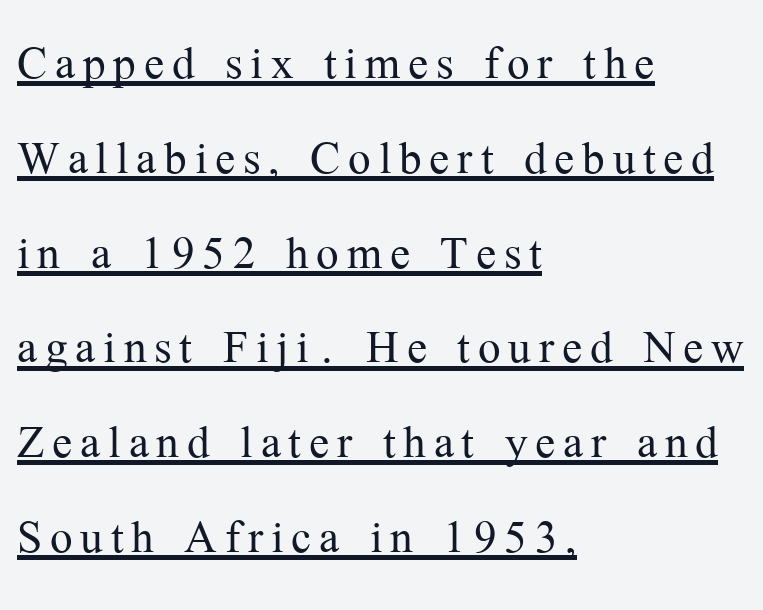
Q: Is the text bold? A: No.
Q: Is the text italic (slanted)? A: No, it is upright.
Q: Is the typeface a serif or a sans-serif typeface? A: Serif.
Q: Is the text underlined? A: Yes.
Q: How is the paragraph aligned? A: Left-aligned.
Q: Is the spacing between lines tight, normal or loose? A: Normal.
Q: Width (condensed, normal, or wide)? A: Normal.
Q: Stroke contrast? A: Medium.
Q: x-height? A: Medium.
Q: Monospaced? A: No.
